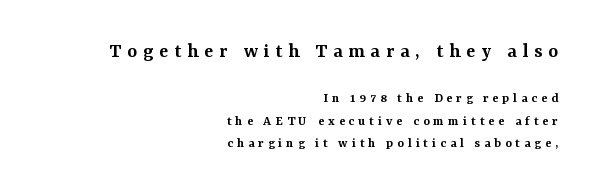
The image shows 21 px text type, upright; set right-aligned, normal line spacing (1.6x), unusually wide letter spacing (+0.28 em), not underlined; the first (top) block is 1.5x larger.
